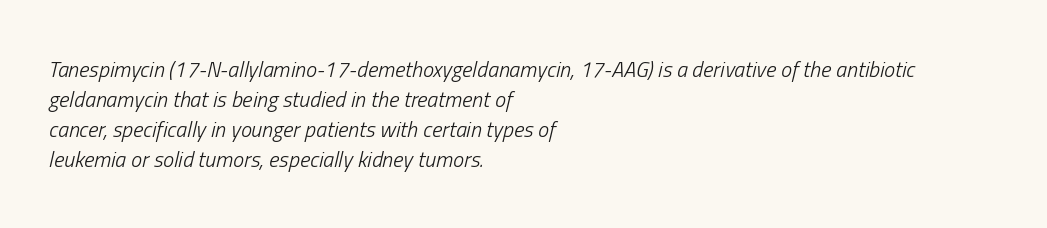
The image shows 22 px text type, italic (leaning right); set left-aligned, normal line spacing (1.36x), normal letter spacing, not underlined.
